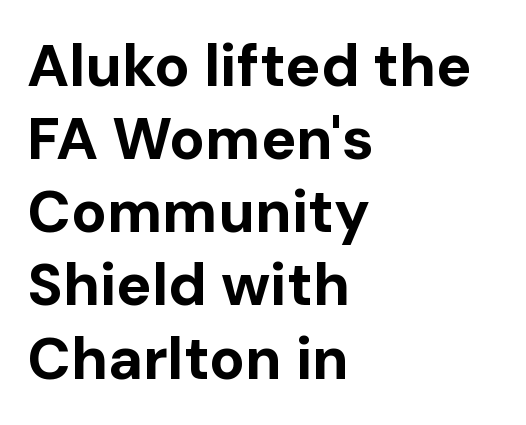
The image shows 59 px bold sans-serif type, upright; set left-aligned, line spacing 1.24x, normal letter spacing, not underlined; low stroke contrast and a medium x-height.
